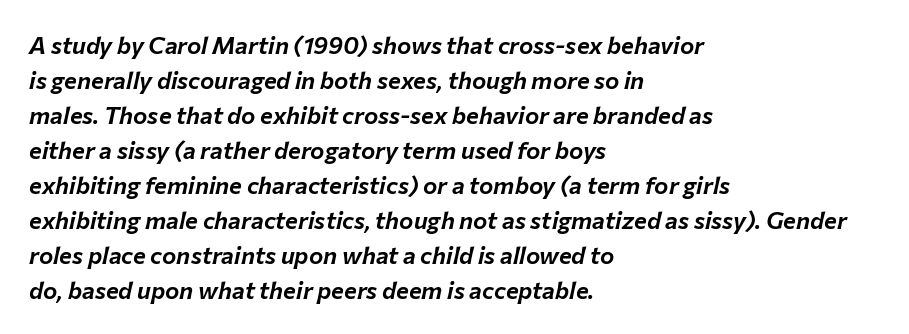
The image shows 24 px text type, italic (leaning right); set left-aligned, normal line spacing (1.46x), normal letter spacing, not underlined.
